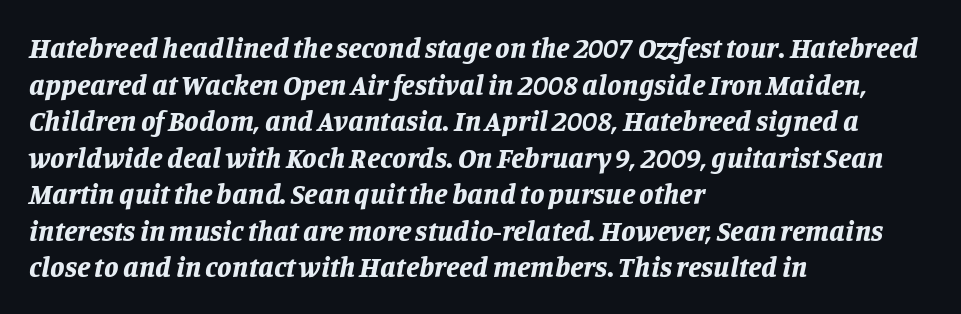
Regarding leading, the lines here are spaced in the standard way. Horizontal alignment here is leftward, the default for most running prose. Looking at the ascenders, they clearly lean. Default kerning and tracking; the words read as compact shapes. This sample has the flowing, uneven cadence of proportional lettering.
